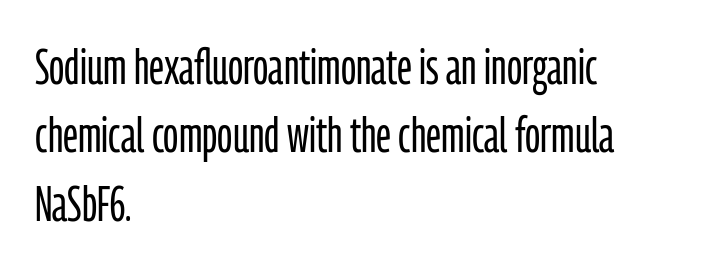
The image shows 50 px light, condensed sans-serif type, upright; set left-aligned, normal line spacing (1.37x), normal letter spacing, not underlined; low stroke contrast and a medium x-height.
